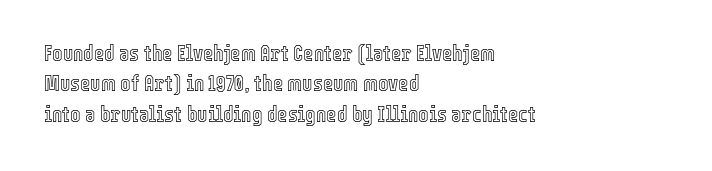
Q: Is the text italic (slanted)? A: No, it is upright.
Q: Is the text underlined? A: No.
Q: How is the paragraph aligned? A: Left-aligned.
Q: Is the spacing between letters normal or unusually wide? A: Normal.
Q: Is the spacing between lines tight, normal or loose? A: Normal.
